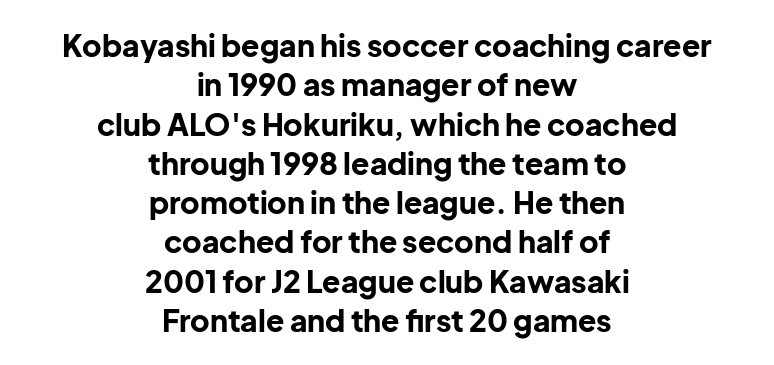
The image shows 30 px bold sans-serif type, upright; set centered, normal line spacing (1.31x), normal letter spacing, not underlined; low stroke contrast and a medium x-height.
